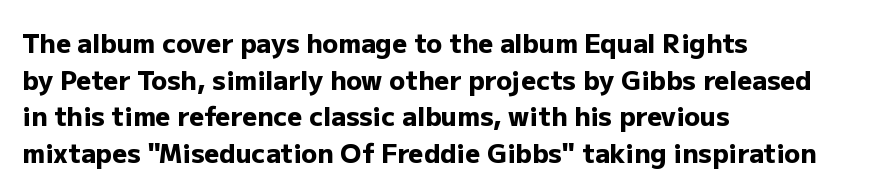
{"italic": "no", "bold": "yes", "underline": "no", "align": "left", "line_spacing": "normal", "line_spacing_ratio": 1.41, "letter_spacing": "normal", "letter_spacing_em": 0.0, "glyph_px": 26}
